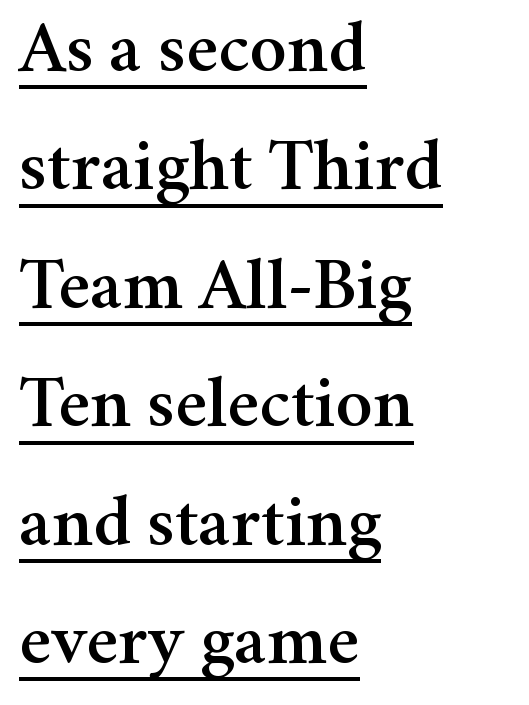
Q: Is the text italic (slanted)? A: No, it is upright.
Q: Is the typeface a serif or a sans-serif typeface? A: Serif.
Q: Is the text underlined? A: Yes.
Q: How is the paragraph aligned? A: Left-aligned.
Q: Is the spacing between letters normal or unusually wide? A: Normal.
Q: Is the spacing between lines tight, normal or loose? A: Normal.
Q: Width (condensed, normal, or wide)? A: Normal.
Q: Stroke contrast? A: Medium.
Q: x-height? A: Medium.
Q: Monospaced? A: No.
